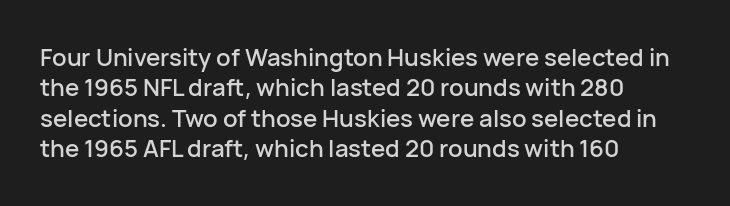
{"italic": "no", "underline": "no", "align": "left", "line_spacing": "normal", "line_spacing_ratio": 1.27, "letter_spacing": "normal", "letter_spacing_em": 0.0, "glyph_px": 24}
